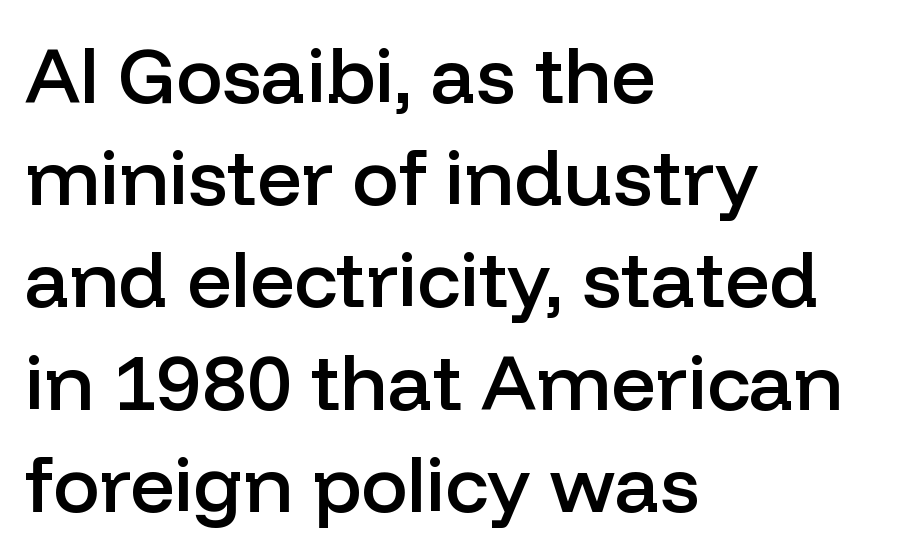
Q: Is the text bold? A: Semi-bold.
Q: Is the text italic (slanted)? A: No, it is upright.
Q: Is the typeface a serif or a sans-serif typeface? A: Sans-serif.
Q: Is the text underlined? A: No.
Q: How is the paragraph aligned? A: Left-aligned.
Q: Is the spacing between letters normal or unusually wide? A: Normal.
Q: Is the spacing between lines tight, normal or loose? A: Normal.
Q: Width (condensed, normal, or wide)? A: Normal.
Q: Stroke contrast? A: Low.
Q: x-height? A: Medium.
Q: Monospaced? A: No.
